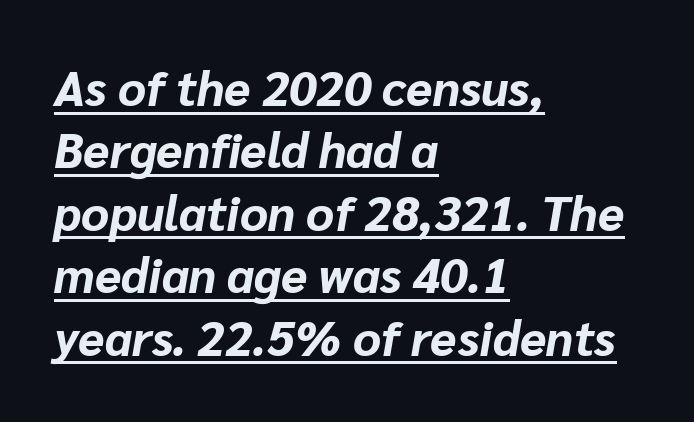
Q: Is the text bold? A: Yes.
Q: Is the text italic (slanted)? A: Yes, it leans right by about 10 degrees.
Q: Is the text underlined? A: Yes.
Q: How is the paragraph aligned? A: Left-aligned.
Q: Is the spacing between letters normal or unusually wide? A: Normal.
Q: Is the spacing between lines tight, normal or loose? A: Normal.
Q: Width (condensed, normal, or wide)? A: Normal.
Q: Stroke contrast? A: Low.
Q: x-height? A: Medium.
Q: Monospaced? A: No.
